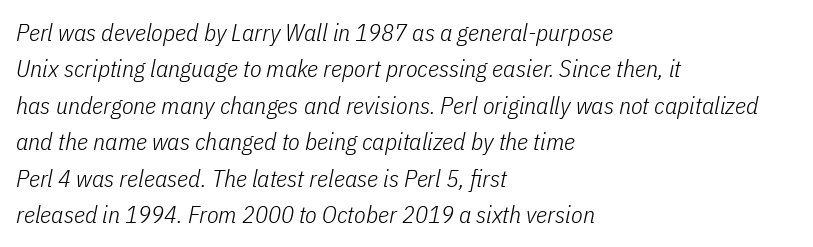
{"italic": "yes", "lean": "right", "slant_degrees": 11, "bold": "no", "underline": "no", "align": "left", "line_spacing": "normal", "line_spacing_ratio": 1.52, "letter_spacing": "normal", "letter_spacing_em": 0.0, "glyph_px": 24}
